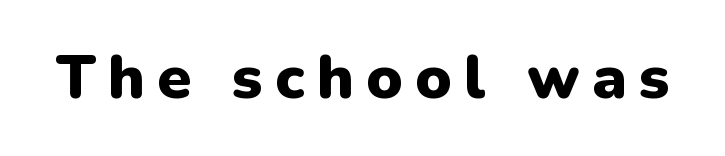
Q: Is the text bold? A: Yes.
Q: Is the text italic (slanted)? A: No, it is upright.
Q: Is the typeface a serif or a sans-serif typeface? A: Sans-serif.
Q: Is the text underlined? A: No.
Q: Is the spacing between letters normal or unusually wide? A: Unusually wide.
Q: Width (condensed, normal, or wide)? A: Normal.
Q: Stroke contrast? A: Low.
Q: x-height? A: Medium.
Q: Monospaced? A: No.
